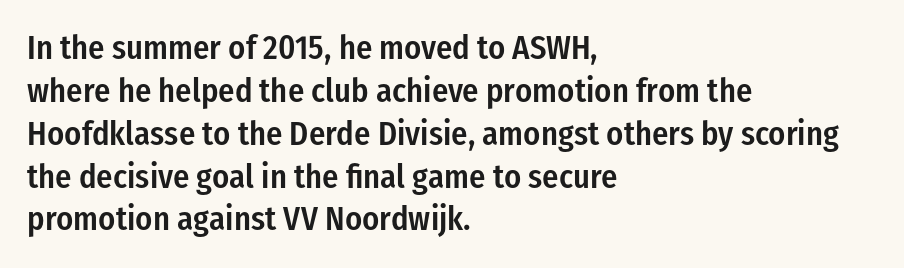
Evenly set lines give the paragraph a standard silhouette. The passage shown is typed in a proportional face where columns would drift. If you drew a line through each stem, it would be perfectly vertical. The letters sit at their default tracking, neither squeezed nor spread.
